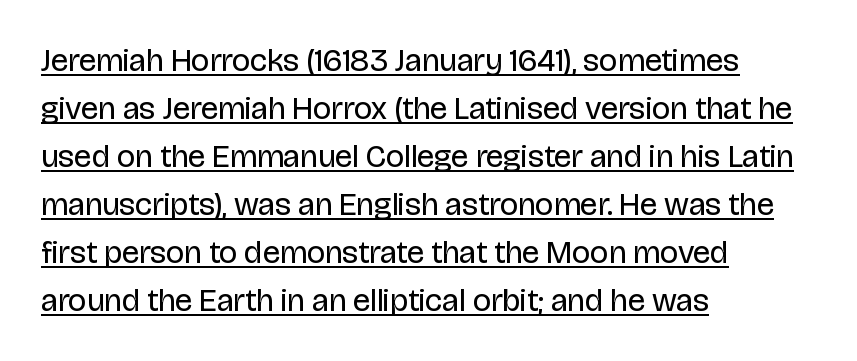
Q: Is the text bold? A: No.
Q: Is the text italic (slanted)? A: No, it is upright.
Q: Is the typeface a serif or a sans-serif typeface? A: Sans-serif.
Q: Is the text underlined? A: Yes.
Q: How is the paragraph aligned? A: Left-aligned.
Q: Is the spacing between letters normal or unusually wide? A: Normal.
Q: Is the spacing between lines tight, normal or loose? A: Normal.
Q: Width (condensed, normal, or wide)? A: Normal.
Q: Stroke contrast? A: Low.
Q: x-height? A: Large.
Q: Monospaced? A: No.
